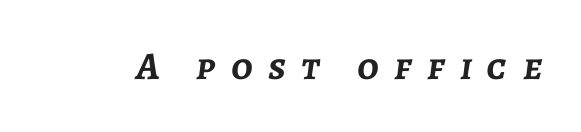
Q: Is the text bold? A: Yes.
Q: Is the text italic (slanted)? A: Yes, it leans right by about 7 degrees.
Q: Is the text underlined? A: No.
Q: Is the spacing between letters normal or unusually wide? A: Unusually wide.
Q: Width (condensed, normal, or wide)? A: Normal.
Q: Stroke contrast? A: Low.
Q: x-height? A: Medium.
Q: Monospaced? A: No.
